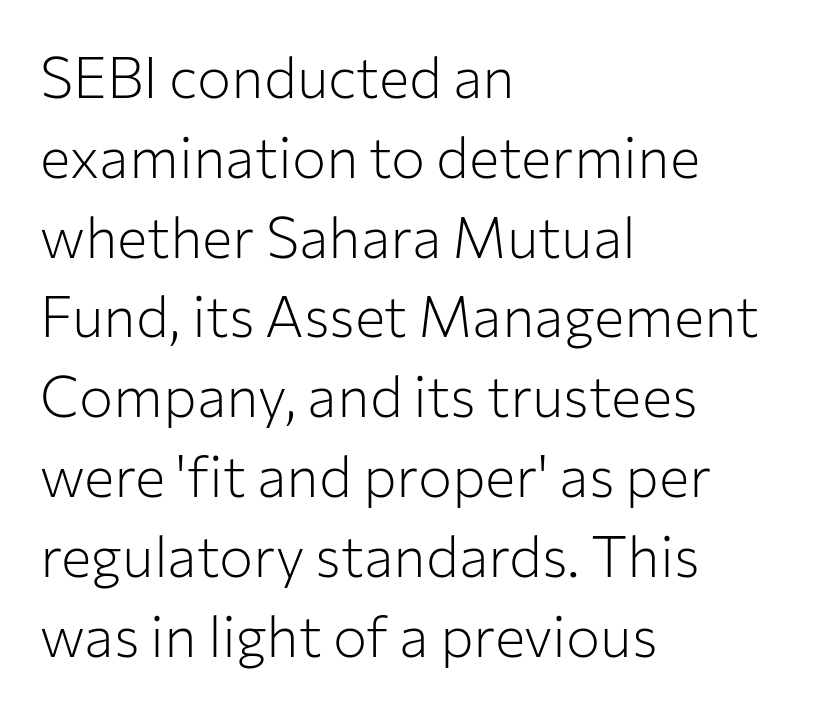
{"serif": "no", "italic": "no", "bold": "no", "weight": "light", "width": "normal", "stroke_contrast": "low", "x_height": "medium", "monospaced": "no", "underline": "no", "align": "left", "line_spacing": "normal", "line_spacing_ratio": 1.4, "letter_spacing": "normal", "letter_spacing_em": 0.0, "glyph_px": 57}
